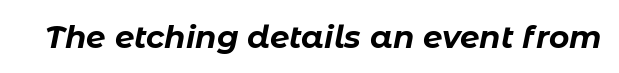
Character widths vary here, with narrow letters taking less room than wide ones. The text carries the slant typical of an italic or oblique font. Only glyphs here, with clear space below each row. Short note: letters normally spaced. Compared with an ordinary text face, these strokes are far heavier — a full bold.
